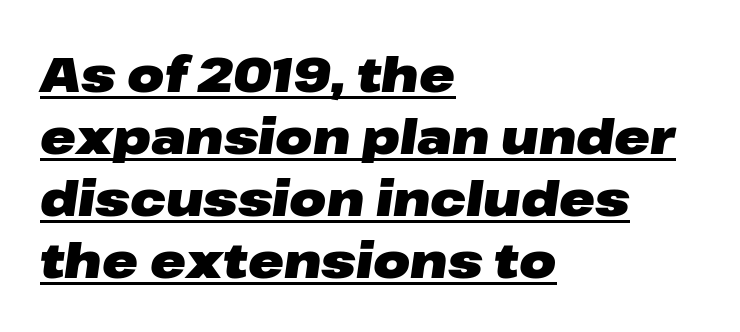
Q: Is the text bold? A: Yes.
Q: Is the text italic (slanted)? A: Yes, it leans right by about 8 degrees.
Q: Is the text underlined? A: Yes.
Q: How is the paragraph aligned? A: Left-aligned.
Q: Is the spacing between letters normal or unusually wide? A: Normal.
Q: Is the spacing between lines tight, normal or loose? A: Normal.
Q: Width (condensed, normal, or wide)? A: Wide.
Q: Stroke contrast? A: Low.
Q: x-height? A: Medium.
Q: Monospaced? A: No.
